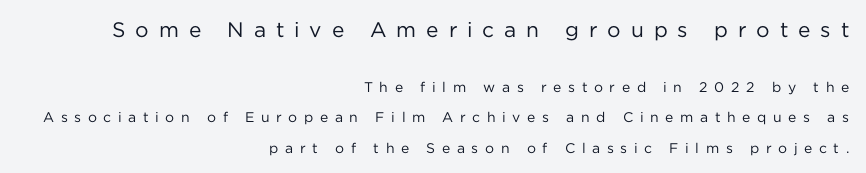
The image shows 21 px text type, upright; set right-aligned, loose line spacing (2.16x), unusually wide letter spacing (+0.47 em), not underlined; the first (top) block is 1.5x larger.
